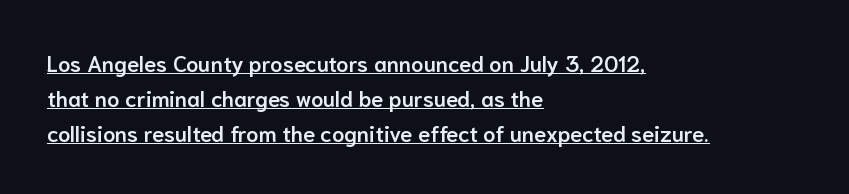
{"italic": "no", "bold": "semi", "underline": "yes", "align": "left", "line_spacing": "normal", "line_spacing_ratio": 1.59, "letter_spacing": "normal", "letter_spacing_em": 0.0, "glyph_px": 22}
